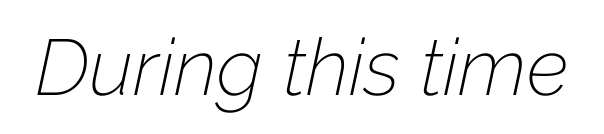
Q: Is the text bold? A: No.
Q: Is the text italic (slanted)? A: Yes, it leans right by about 12 degrees.
Q: Is the text underlined? A: No.
Q: Is the spacing between letters normal or unusually wide? A: Normal.
Q: Width (condensed, normal, or wide)? A: Normal.
Q: Stroke contrast? A: Low.
Q: x-height? A: Medium.
Q: Monospaced? A: No.
